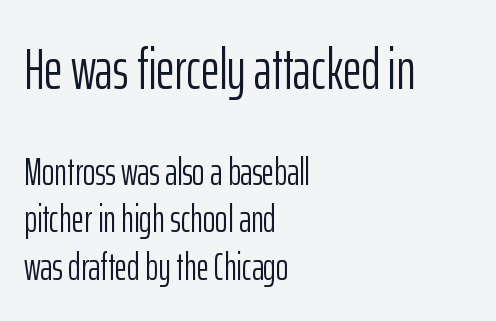
Q: Is the text bold? A: No.
Q: Is the text italic (slanted)? A: No, it is upright.
Q: Is the typeface a serif or a sans-serif typeface? A: Sans-serif.
Q: Is the text underlined? A: No.
Q: How is the paragraph aligned? A: Left-aligned.
Q: Is the spacing between letters normal or unusually wide? A: Normal.
Q: Is the spacing between lines tight, normal or loose? A: Normal.
Q: Which block of text is set in a larger size, the first (top) or the second (bottom)? A: The first (top) one.
Q: Width (condensed, normal, or wide)? A: Condensed.
Q: Stroke contrast? A: Low.
Q: x-height? A: Medium.
Q: Monospaced? A: No.
